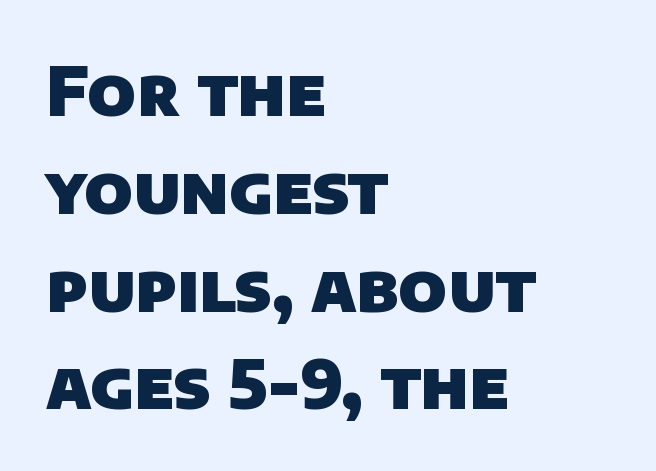
Looks like regular typesetting: each glyph gets only the width it needs. These lines stack with their left ends in a neat column. These lines sit exactly where default settings would place them. Only glyphs here, with clear space below each row.
